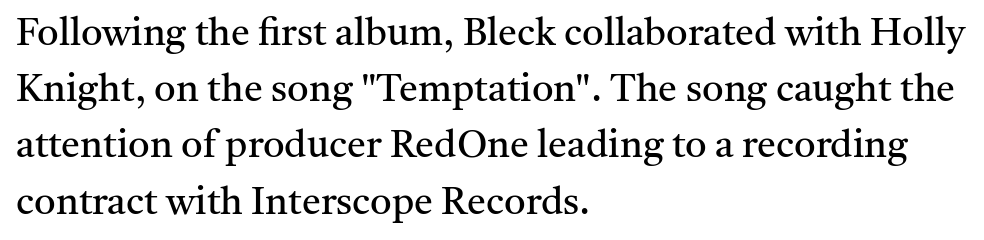
A roman cut, with each character standing at attention. Rows of type keep a routine distance in the vertical direction. These lines are rendered in a variable-pitch font. Clear beneath every line of the passage.
